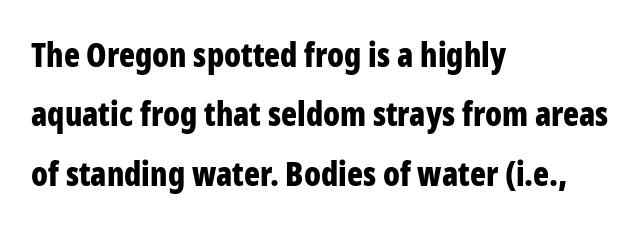
{"serif": "no", "italic": "no", "bold": "yes", "weight": "bold", "width": "condensed", "stroke_contrast": "low", "x_height": "medium", "monospaced": "no", "underline": "no", "align": "left", "line_spacing_ratio": 1.8, "letter_spacing": "normal", "letter_spacing_em": 0.0, "glyph_px": 33}
